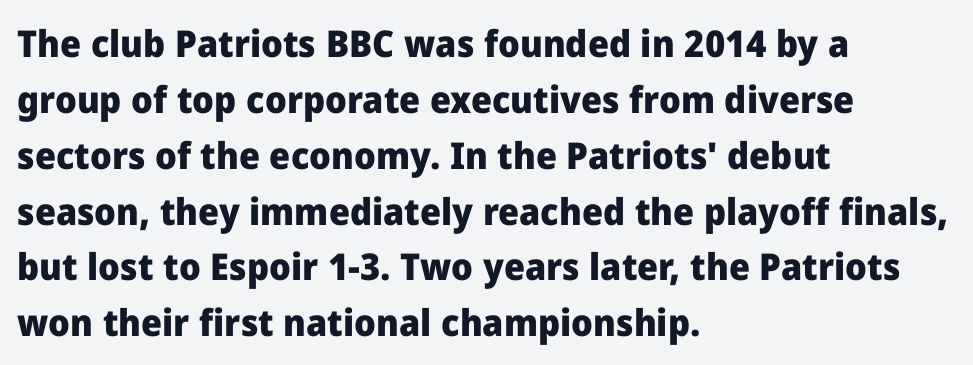
This rendering uses left alignment, leaving the right contour irregular. Rendered with straight, roman letterforms. These lines are rendered in a variable-pitch font. The text was rendered using a sans face with plain stroke endings.
